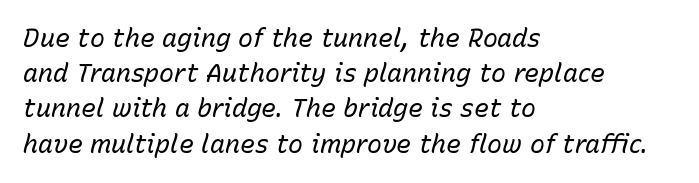
Words float on clear page, feet unadorned. Glyph-to-glyph distance matches everyday printed text. The rag falls on the right side of this text block. Bold? No — there's no thickening of the strokes.
